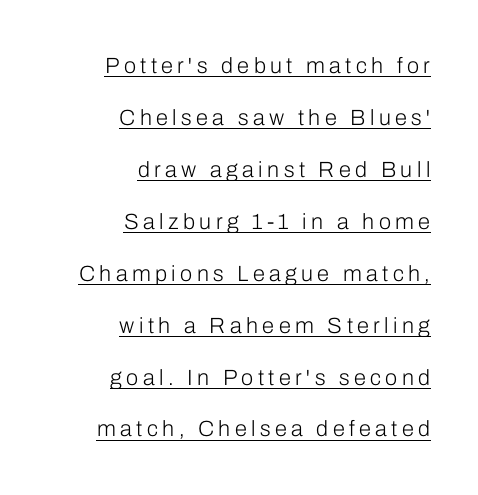
Q: Is the text bold? A: No.
Q: Is the text italic (slanted)? A: No, it is upright.
Q: Is the text underlined? A: Yes.
Q: How is the paragraph aligned? A: Right-aligned.
Q: Is the spacing between letters normal or unusually wide? A: Unusually wide.
Q: Is the spacing between lines tight, normal or loose? A: Loose.
